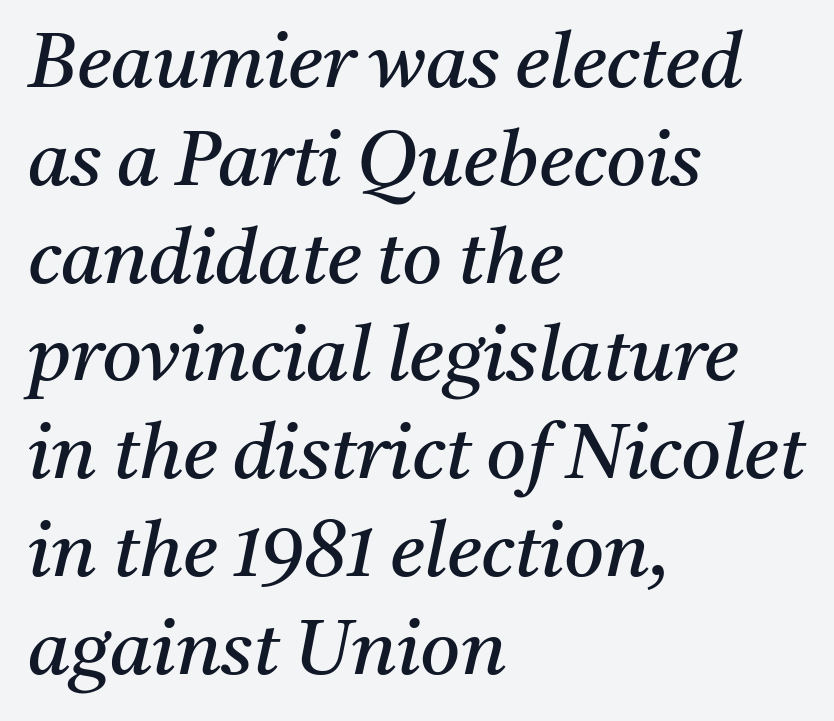
Q: Is the text bold? A: No.
Q: Is the text italic (slanted)? A: Yes, it leans right by about 11 degrees.
Q: Is the typeface a serif or a sans-serif typeface? A: Serif.
Q: Is the text underlined? A: No.
Q: How is the paragraph aligned? A: Left-aligned.
Q: Is the spacing between letters normal or unusually wide? A: Normal.
Q: Is the spacing between lines tight, normal or loose? A: Normal.
Q: Width (condensed, normal, or wide)? A: Normal.
Q: Stroke contrast? A: Medium.
Q: x-height? A: Medium.
Q: Monospaced? A: No.
